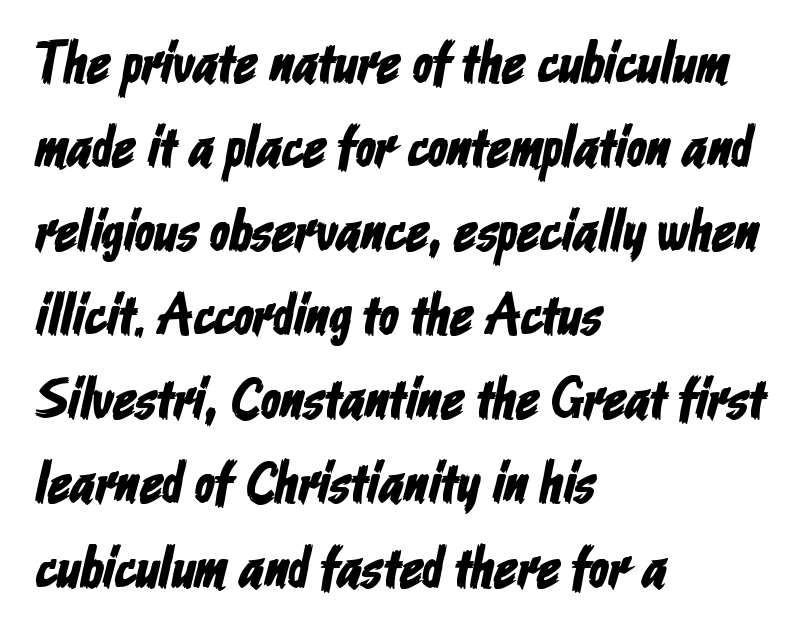
Q: Is the typeface a serif or a sans-serif typeface? A: Sans-serif.
Q: Is the text underlined? A: No.
Q: How is the paragraph aligned? A: Left-aligned.
Q: Is the spacing between letters normal or unusually wide? A: Normal.
Q: Is the spacing between lines tight, normal or loose? A: Normal.
Q: Width (condensed, normal, or wide)? A: Condensed.
Q: Stroke contrast? A: Low.
Q: x-height? A: Medium.
Q: Monospaced? A: No.
